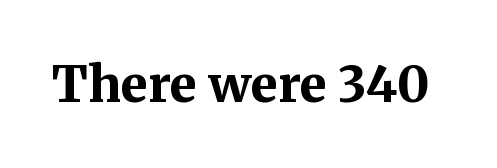
The image shows 50 px bold serif type, upright; set normal letter spacing, not underlined; medium stroke contrast and a medium x-height.
